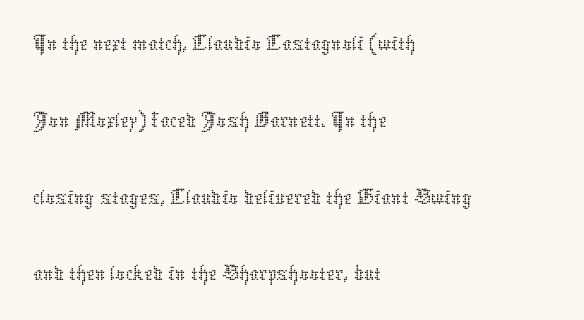
{"italic": "no", "bold": "no", "weight": "thin", "width": "normal", "stroke_contrast": "low", "x_height": "medium", "monospaced": "no", "underline": "no", "align": "left", "line_spacing": "normal", "line_spacing_ratio": 1.6, "letter_spacing": "normal", "letter_spacing_em": 0.0, "glyph_px": 48}
